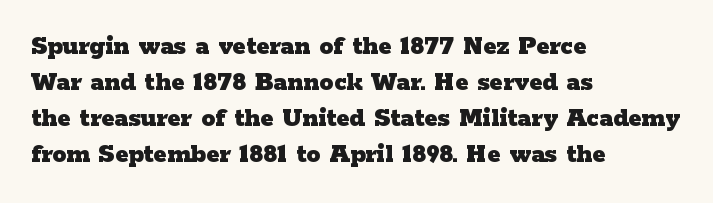
Q: Is the text bold? A: Yes.
Q: Is the text italic (slanted)? A: No, it is upright.
Q: Is the typeface a serif or a sans-serif typeface? A: Serif.
Q: Is the text underlined? A: No.
Q: How is the paragraph aligned? A: Left-aligned.
Q: Is the spacing between letters normal or unusually wide? A: Normal.
Q: Is the spacing between lines tight, normal or loose? A: Normal.
Q: Width (condensed, normal, or wide)? A: Wide.
Q: Stroke contrast? A: Low.
Q: x-height? A: Medium.
Q: Monospaced? A: No.
